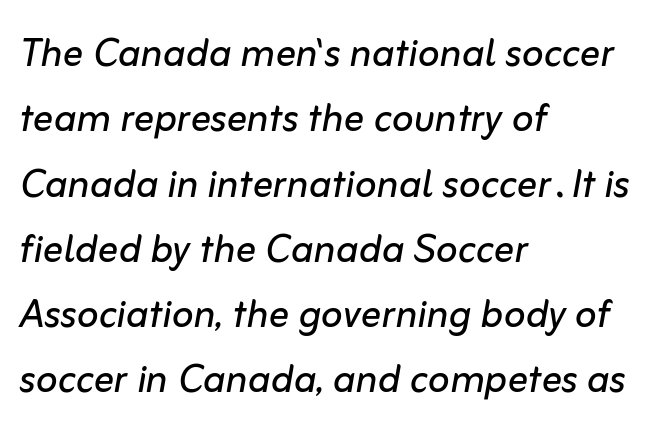
The image shows 51 px regular-weight type, italic (leaning right); set left-aligned, normal line spacing (1.28x), normal letter spacing, not underlined; low stroke contrast and a medium x-height.
